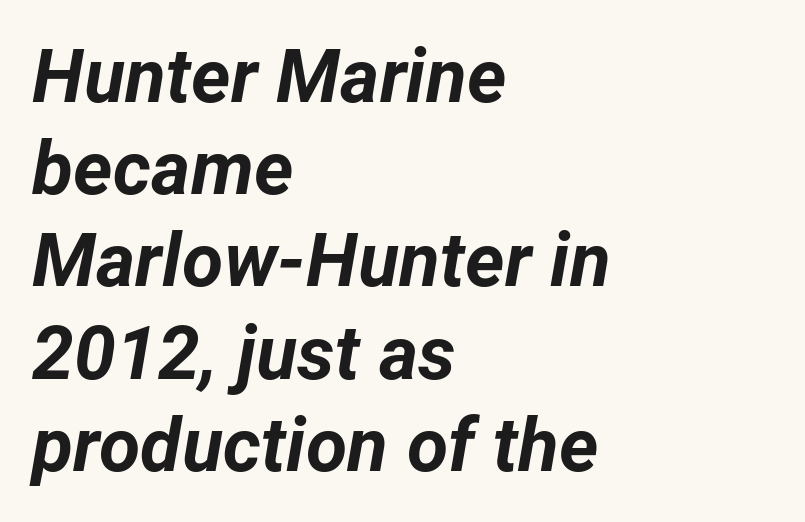
Q: Is the text bold? A: Yes.
Q: Is the text italic (slanted)? A: Yes, it leans right by about 12 degrees.
Q: Is the text underlined? A: No.
Q: How is the paragraph aligned? A: Left-aligned.
Q: Is the spacing between letters normal or unusually wide? A: Normal.
Q: Width (condensed, normal, or wide)? A: Normal.
Q: Stroke contrast? A: Low.
Q: x-height? A: Medium.
Q: Monospaced? A: No.
